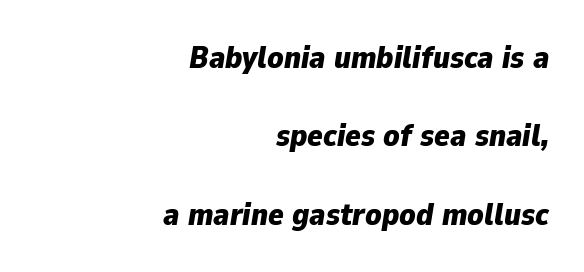
{"italic": "yes", "lean": "right", "slant_degrees": 9, "bold": "yes", "weight": "bold", "width": "normal", "stroke_contrast": "low", "x_height": "medium", "monospaced": "no", "underline": "no", "align": "right", "line_spacing": "loose", "line_spacing_ratio": 2.45, "letter_spacing": "normal", "letter_spacing_em": 0.0, "glyph_px": 32}
